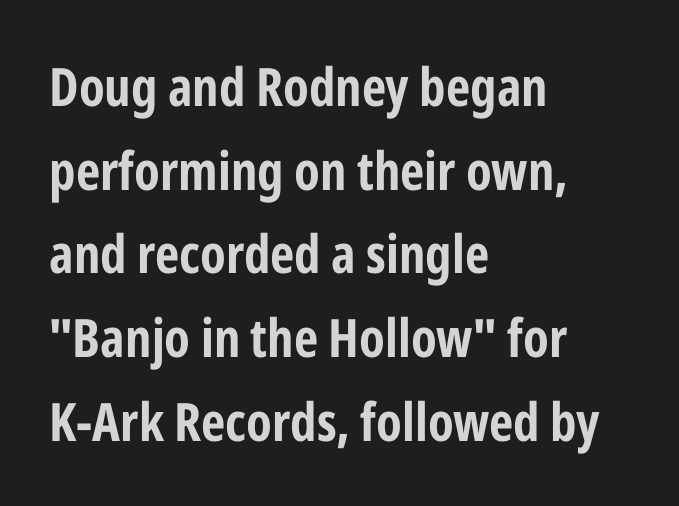
{"serif": "no", "italic": "no", "bold": "yes", "weight": "bold", "width": "condensed", "stroke_contrast": "low", "x_height": "medium", "monospaced": "no", "underline": "no", "align": "left", "line_spacing": "normal", "line_spacing_ratio": 1.58, "letter_spacing": "normal", "letter_spacing_em": 0.0, "glyph_px": 53}
